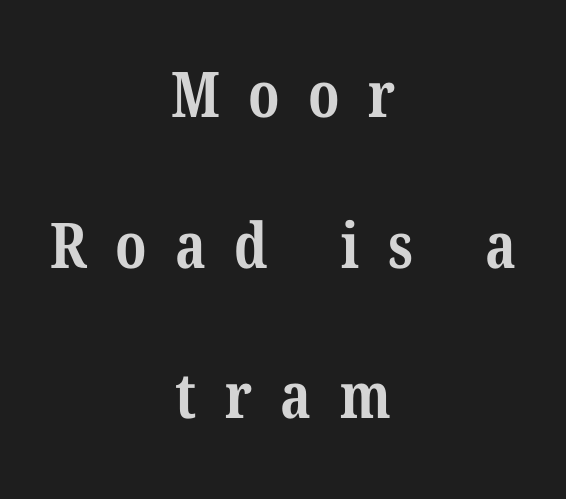
These lines stand farther apart than default settings would place them. Is the letter spacing exaggerated? Yes — the characters are pushed far apart. Does the weight exceed regular? Yes, all the way to bold. Words float on clear page, feet unadorned. This rendering uses center alignment, leaving both contours irregular but symmetric.
